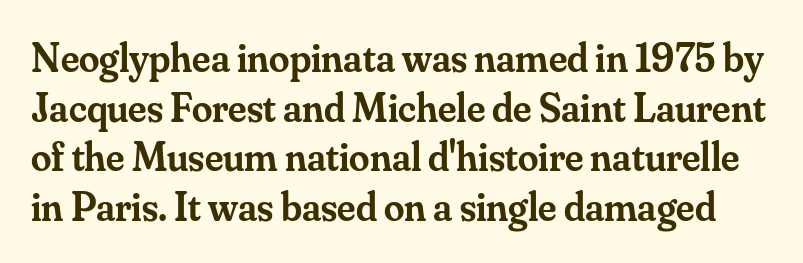
Q: Is the text bold? A: Semi-bold.
Q: Is the text italic (slanted)? A: No, it is upright.
Q: Is the typeface a serif or a sans-serif typeface? A: Serif.
Q: Is the text underlined? A: No.
Q: Is the spacing between letters normal or unusually wide? A: Normal.
Q: Width (condensed, normal, or wide)? A: Normal.
Q: Stroke contrast? A: Medium.
Q: x-height? A: Small.
Q: Monospaced? A: No.
